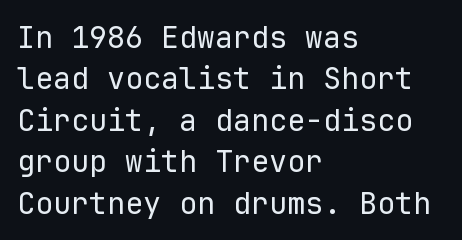
The image shows 30 px regular-weight sans-serif type, upright, monospaced; set left-aligned, normal line spacing (1.38x), normal letter spacing, not underlined; low stroke contrast and a medium x-height.
